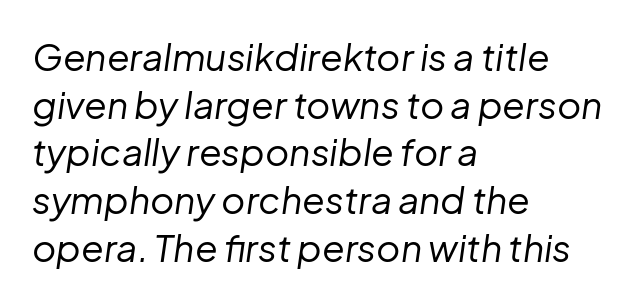
Glance below the letters and you will spot only blank space. Does extra space separate the letters? No, they use regular spacing. Compared with ordinary roman type, these characters are visibly tilted. The font is comparable to plain body text, perhaps lighter. Character widths vary here, with narrow letters taking less room than wide ones.
